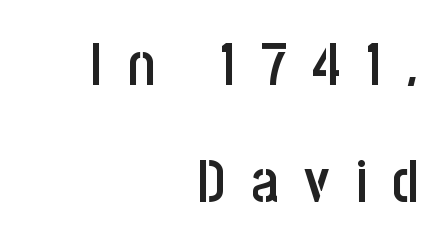
Q: Is the text bold? A: Semi-bold.
Q: Is the text italic (slanted)? A: No, it is upright.
Q: Is the typeface a serif or a sans-serif typeface? A: Sans-serif.
Q: Is the text underlined? A: No.
Q: How is the paragraph aligned? A: Right-aligned.
Q: Is the spacing between letters normal or unusually wide? A: Unusually wide.
Q: Is the spacing between lines tight, normal or loose? A: Loose.
Q: Width (condensed, normal, or wide)? A: Condensed.
Q: Stroke contrast? A: Low.
Q: x-height? A: Large.
Q: Monospaced? A: No.
